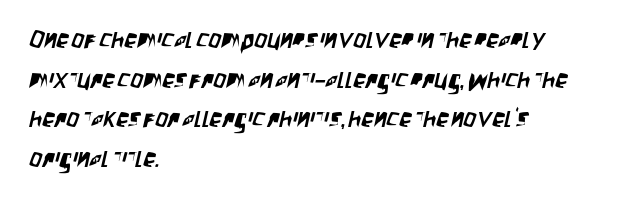
The lines in this sample share a left origin and differ only in where they stop. Honestly, the letter spacing is just normal — you wouldn't notice it. The line-height multiplier appears to be the usual default. Check under the words: just untouched page.
